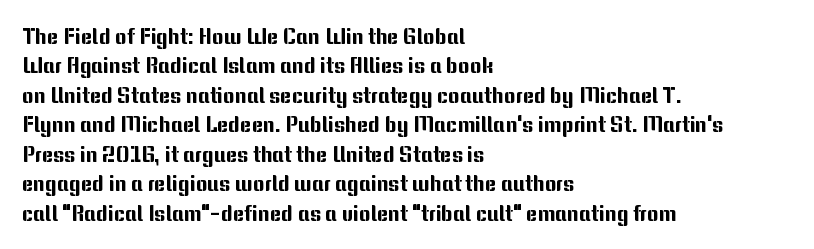
Q: Is the text italic (slanted)? A: No, it is upright.
Q: Is the text underlined? A: No.
Q: How is the paragraph aligned? A: Left-aligned.
Q: Is the spacing between letters normal or unusually wide? A: Normal.
Q: Is the spacing between lines tight, normal or loose? A: Normal.
